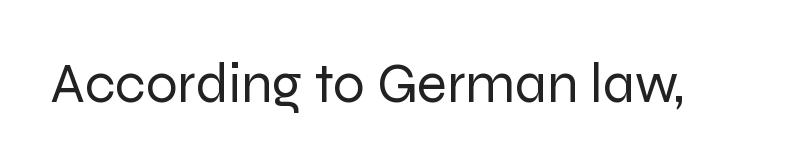
The image shows 56 px regular-weight sans-serif type, upright; set normal letter spacing, not underlined; low stroke contrast and a medium x-height.
